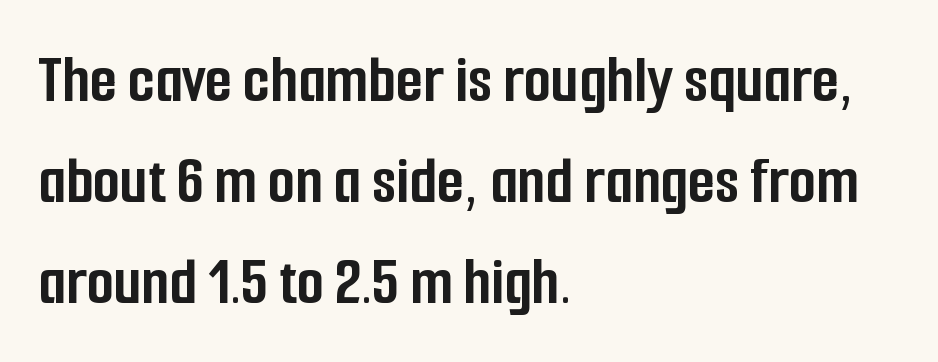
The image shows 70 px semibold, condensed sans-serif type, upright; set left-aligned, normal line spacing (1.44x), normal letter spacing, not underlined; low stroke contrast and a medium x-height.
